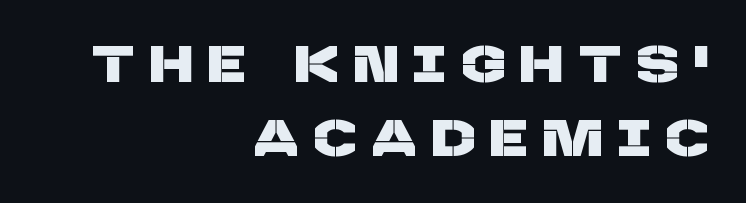
Q: Is the typeface a serif or a sans-serif typeface? A: Sans-serif.
Q: Is the text underlined? A: No.
Q: How is the paragraph aligned? A: Right-aligned.
Q: Is the spacing between letters normal or unusually wide? A: Unusually wide.
Q: Is the spacing between lines tight, normal or loose? A: Normal.
Q: Width (condensed, normal, or wide)? A: Normal.
Q: Stroke contrast? A: Low.
Q: x-height? A: Large.
Q: Monospaced? A: No.
